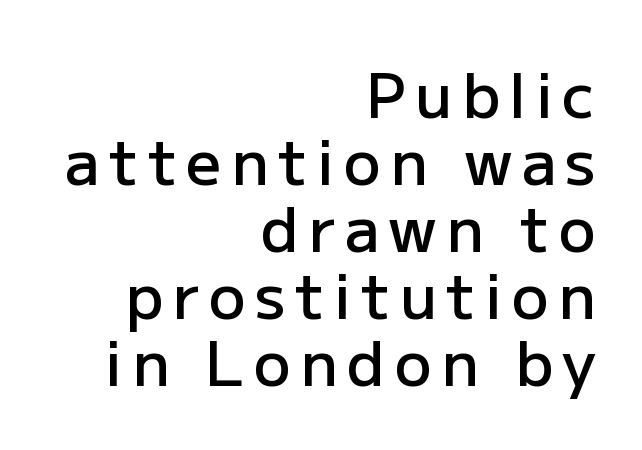
Summary of weight: moderately heavy, a semibold. These lines are composed in type without serifs. This block would grow much taller if given ordinary leading; it's compressed now. Looks like regular typesetting: each glyph gets only the width it needs. The rag falls on the left side of this text block.
